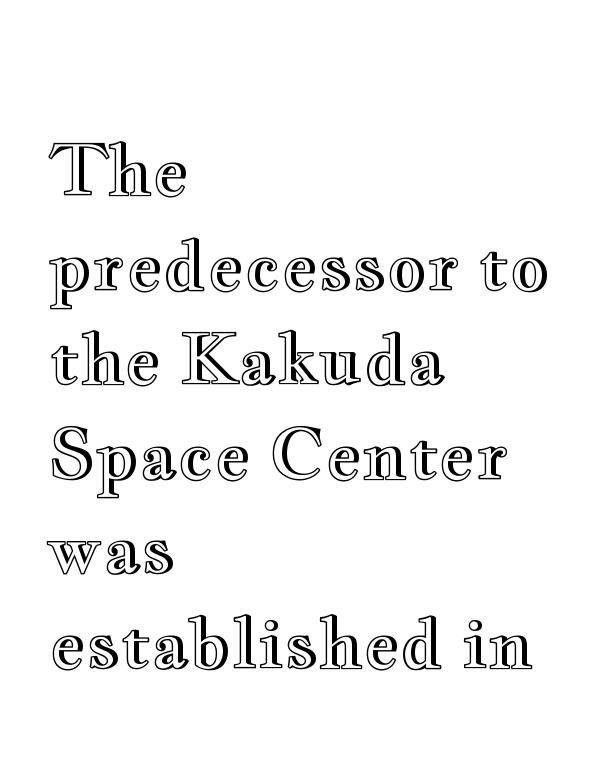
Q: Is the text italic (slanted)? A: No, it is upright.
Q: Is the text underlined? A: No.
Q: How is the paragraph aligned? A: Left-aligned.
Q: Is the spacing between letters normal or unusually wide? A: Normal.
Q: Is the spacing between lines tight, normal or loose? A: Normal.
Q: Width (condensed, normal, or wide)? A: Wide.
Q: x-height? A: Small.
Q: Monospaced? A: No.
